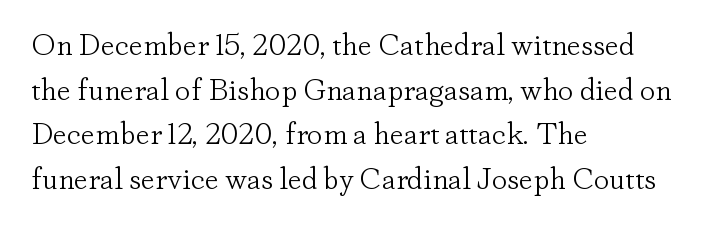
Is there any slant? The stems are plumb. Where is the straight margin? On the left. No word sits above an underline. Here the designer chose a conventional face with non-uniform glyph widths. Each stroke keeps to a modest, everyday thickness or less. Line spacing here is normal.
